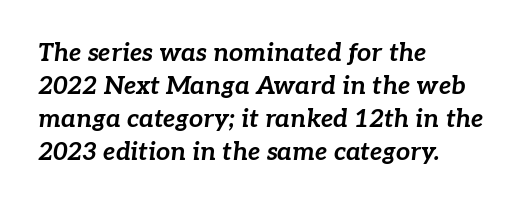
{"italic": "yes", "lean": "right", "slant_degrees": 7, "bold": "yes", "underline": "no", "align": "left", "line_spacing": "normal", "line_spacing_ratio": 1.32, "letter_spacing": "normal", "letter_spacing_em": 0.0, "glyph_px": 25}
